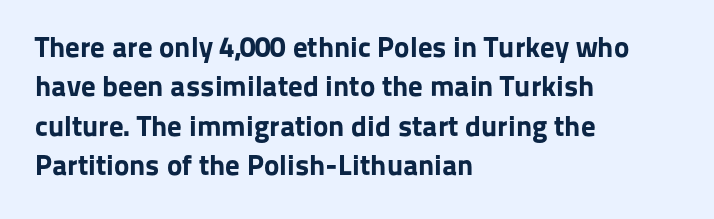
Ordinary non-slanted type is in use. A bare baseline throughout the passage. You could not count columns in this text — the font is proportionally spaced. The letters carry no serifs — their stems end cleanly without finishing strokes. Heavy, bold letterforms. Leading: standard.
